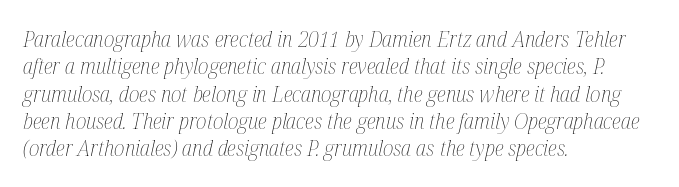
Q: Is the text bold? A: No.
Q: Is the text italic (slanted)? A: Yes, it leans right by about 12 degrees.
Q: Is the text underlined? A: No.
Q: How is the paragraph aligned? A: Left-aligned.
Q: Is the spacing between letters normal or unusually wide? A: Normal.
